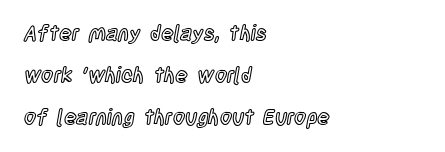
The image shows 21 px text type; set left-aligned, loose line spacing (1.99x), normal letter spacing, not underlined.
